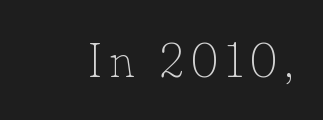
The image shows 48 px thin serif type, upright; set not underlined; low stroke contrast and a small x-height.
